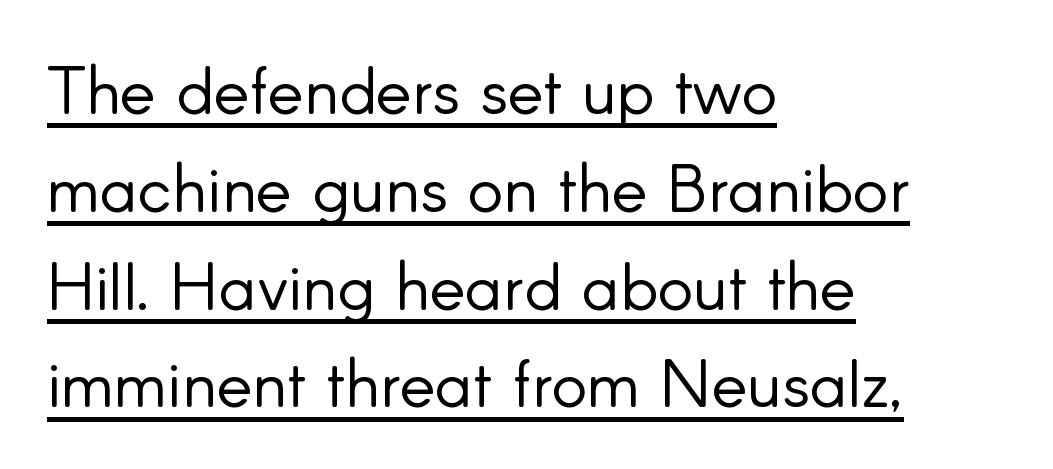
Q: Is the text bold? A: No.
Q: Is the text italic (slanted)? A: No, it is upright.
Q: Is the typeface a serif or a sans-serif typeface? A: Sans-serif.
Q: Is the text underlined? A: Yes.
Q: How is the paragraph aligned? A: Left-aligned.
Q: Is the spacing between letters normal or unusually wide? A: Normal.
Q: Is the spacing between lines tight, normal or loose? A: Normal.
Q: Width (condensed, normal, or wide)? A: Normal.
Q: Stroke contrast? A: Low.
Q: x-height? A: Small.
Q: Monospaced? A: No.
